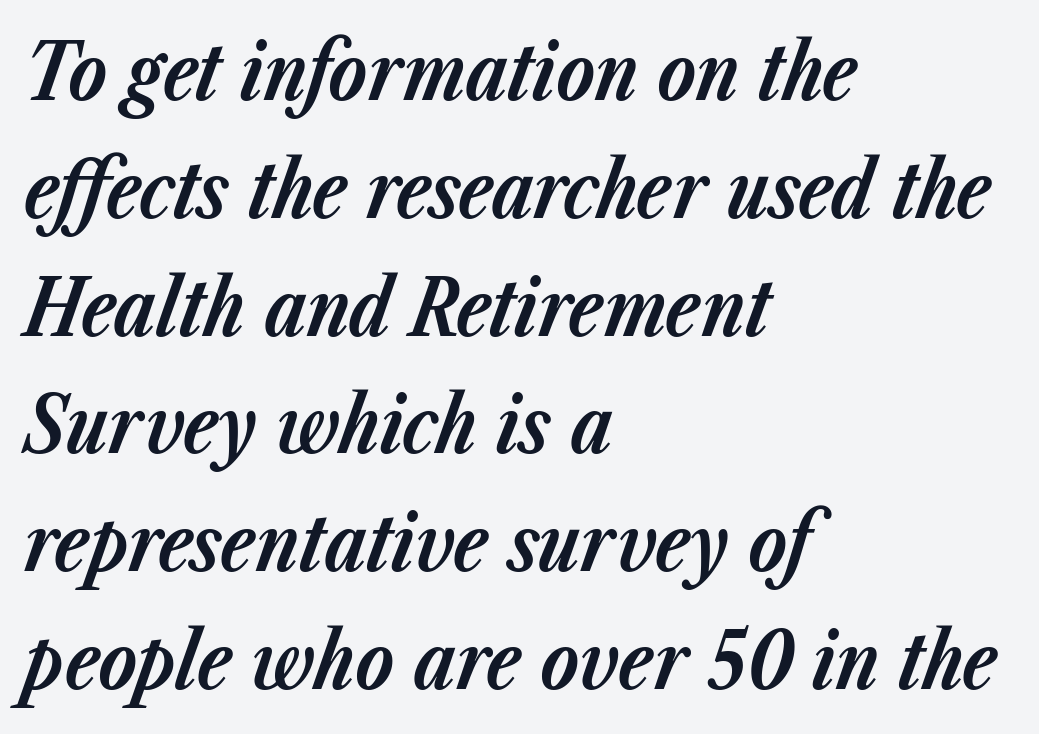
{"italic": "yes", "lean": "right", "slant_degrees": 23, "bold": "yes", "weight": "bold", "width": "normal", "stroke_contrast": "low", "x_height": "medium", "monospaced": "no", "underline": "no", "align": "left", "line_spacing": "normal", "line_spacing_ratio": 1.51, "letter_spacing": "normal", "letter_spacing_em": 0.0, "glyph_px": 78}
